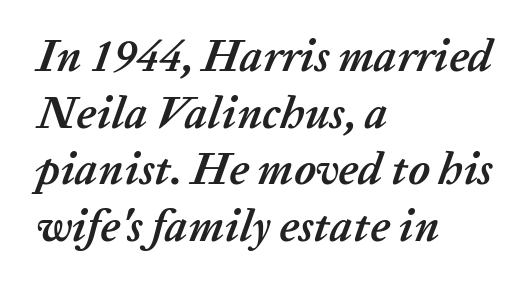
{"italic": "yes", "lean": "right", "slant_degrees": 20, "bold": "yes", "weight": "semibold", "width": "normal", "stroke_contrast": "low", "x_height": "medium", "monospaced": "no", "underline": "no", "align": "left", "line_spacing": "normal", "line_spacing_ratio": 1.26, "letter_spacing": "normal", "letter_spacing_em": 0.0, "glyph_px": 45}
